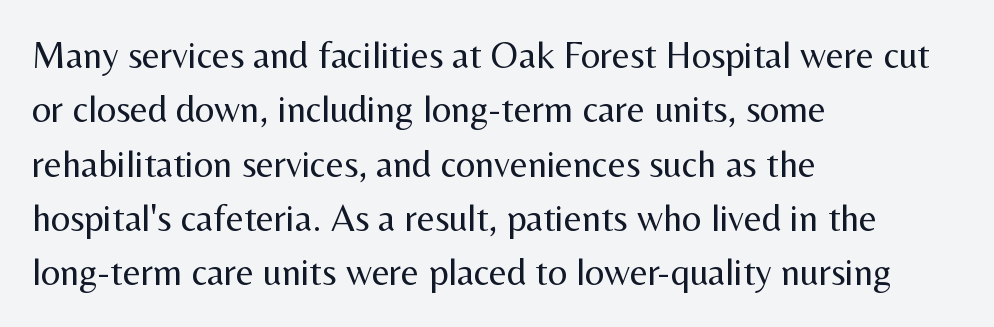
Here the designer chose a conventional face with non-uniform glyph widths. The leading is moderate, giving the passage an even texture. No extra ink here — the face is not bold. Do the letters lean? They stand straight.
